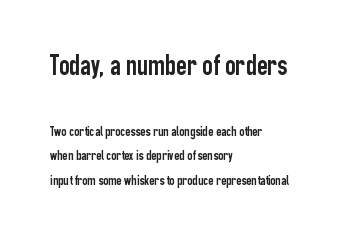
What stands out about the letter spacing? Nothing — it is the standard amount. You could not count columns in this text — the font is proportionally spaced. Words float on clear page, feet unadorned. The designer gave the opening block more size than the closing block. Left-aligned paragraph, ragged on the right. Regarding serifs, this sample does without them.
